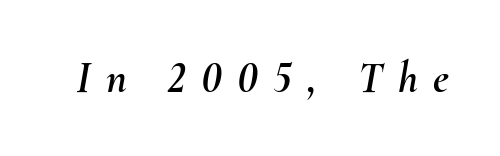
The image shows 44 px text type, italic (leaning right); set unusually wide letter spacing (+0.35 em), not underlined; medium stroke contrast and a small x-height.
